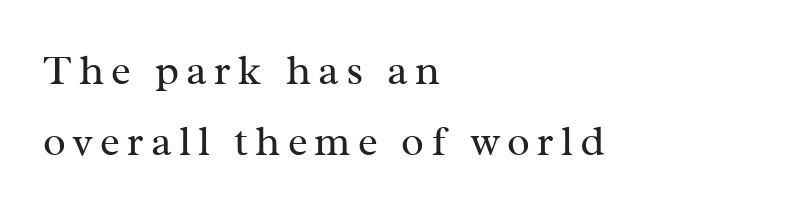
The image shows 42 px regular-weight serif type, upright; set left-aligned, normal line spacing (1.7x), not underlined; medium stroke contrast and a medium x-height.
